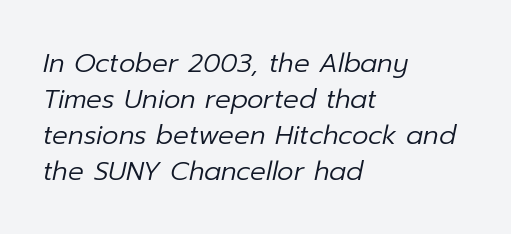
{"italic": "yes", "lean": "right", "slant_degrees": 12, "bold": "no", "underline": "no", "align": "left", "line_spacing": "normal", "line_spacing_ratio": 1.38, "letter_spacing": "normal", "letter_spacing_em": 0.0, "glyph_px": 26}
